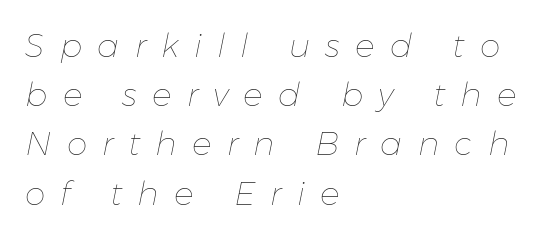
The image shows 33 px thin type, italic (leaning right); set left-aligned, normal line spacing (1.49x), unusually wide letter spacing (+0.46 em), not underlined; low stroke contrast and a medium x-height.
